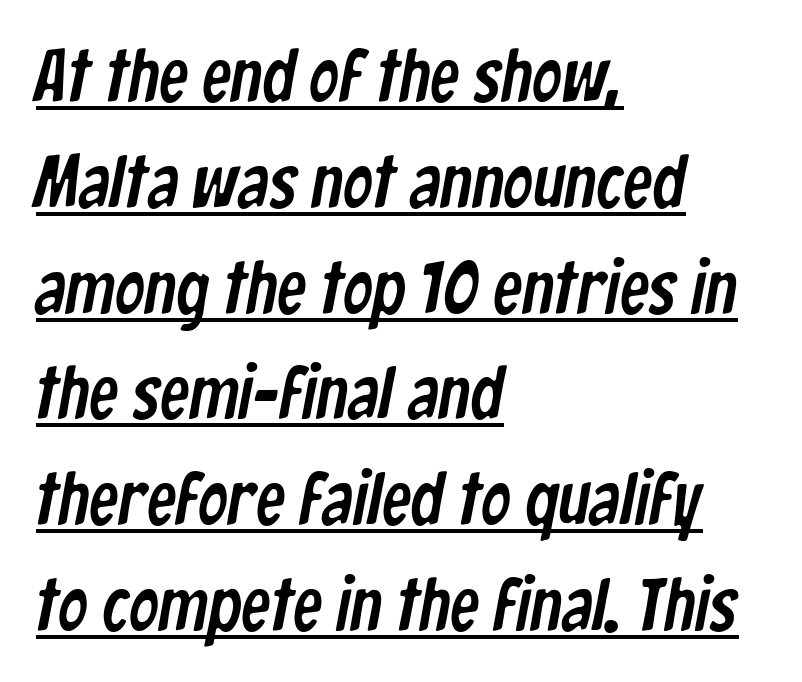
In designer terms, the underline attribute is active on this setting. Are there feet on the stems? There aren't — it's a sans. In terms of letterspacing, this is plain default setting. This block has exactly the height ordinary leading produces. The rendering uses natural spacing where letterforms have individual widths.
